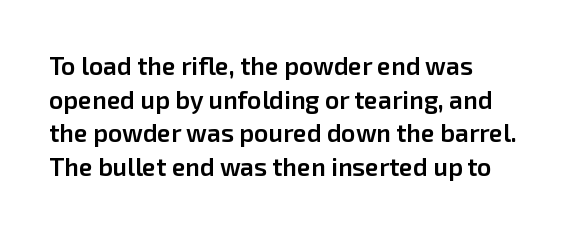
Q: Is the text bold? A: Semi-bold.
Q: Is the text italic (slanted)? A: No, it is upright.
Q: Is the text underlined? A: No.
Q: Is the spacing between letters normal or unusually wide? A: Normal.
Q: Is the spacing between lines tight, normal or loose? A: Normal.
